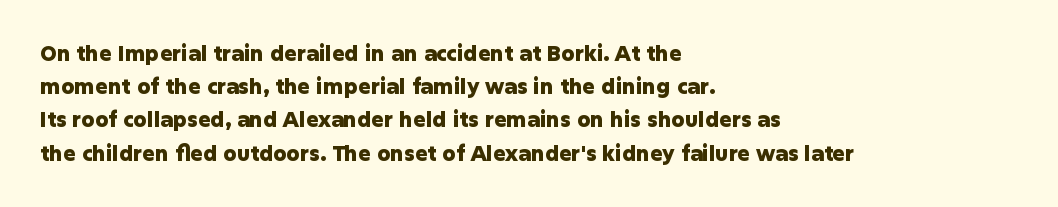
{"italic": "no", "bold": "yes", "underline": "no", "align": "left", "line_spacing": "normal", "line_spacing_ratio": 1.58, "letter_spacing": "normal", "letter_spacing_em": 0.0, "glyph_px": 21}
